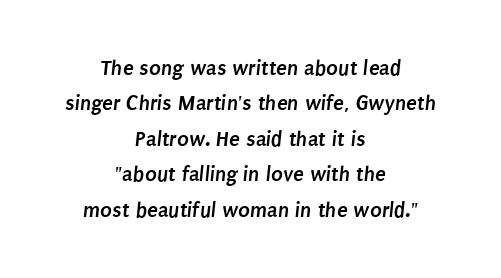
Q: Is the text bold? A: Yes.
Q: Is the text underlined? A: No.
Q: How is the paragraph aligned? A: Centered.
Q: Is the spacing between letters normal or unusually wide? A: Normal.
Q: Is the spacing between lines tight, normal or loose? A: Normal.
